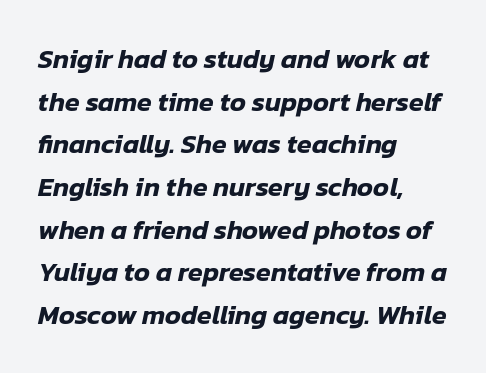
{"italic": "yes", "lean": "right", "slant_degrees": 12, "underline": "no", "align": "left", "line_spacing": "normal", "line_spacing_ratio": 1.58, "letter_spacing": "normal", "letter_spacing_em": 0.0, "glyph_px": 27}
